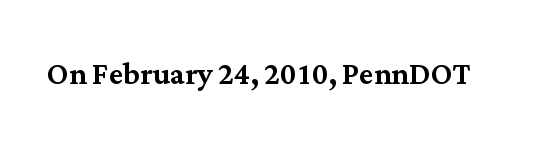
A typesetter would call this proportional, since set widths differ per character. Ordinary non-slanted type is in use. Lines of text with bare space underneath. Regarding serifs, this sample has them.
